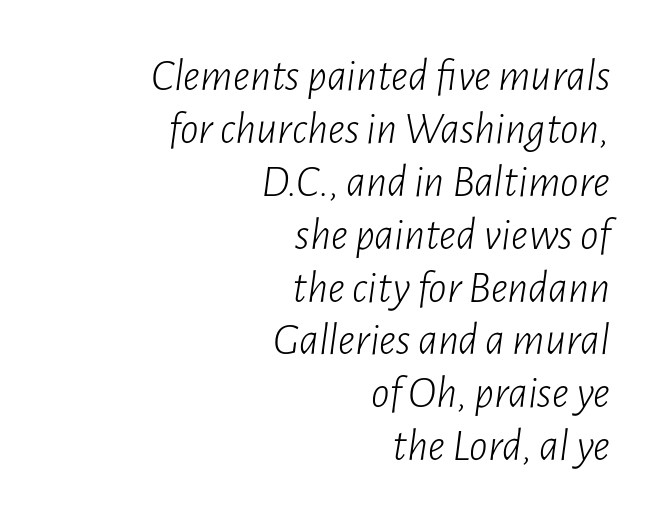
Plain, unruled lines of type. The line-height multiplier appears low, near solid setting. The characters are drawn with everyday or finer stroke widths. Teacher's note: observe the even right margin — that is flush-right alignment. There's an unmistakable incline to the writing here. Each letter keeps its own natural width here, so spacing adapts to shape.
